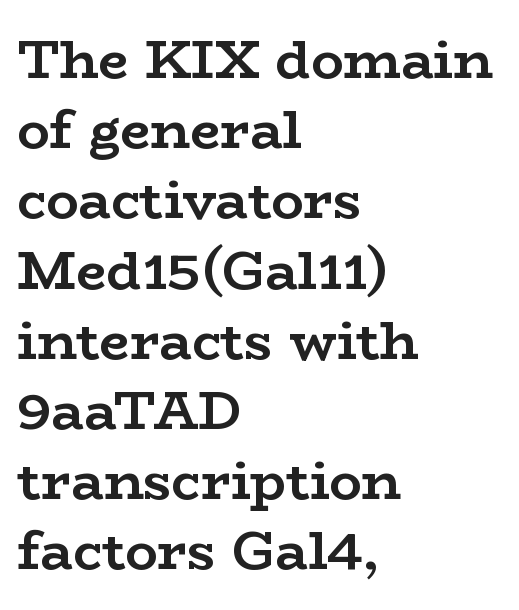
{"serif": "yes", "italic": "no", "bold": "yes", "weight": "semibold", "width": "wide", "stroke_contrast": "low", "x_height": "medium", "monospaced": "no", "underline": "no", "align": "left", "line_spacing": "normal", "line_spacing_ratio": 1.3, "letter_spacing": "normal", "letter_spacing_em": 0.0, "glyph_px": 54}
